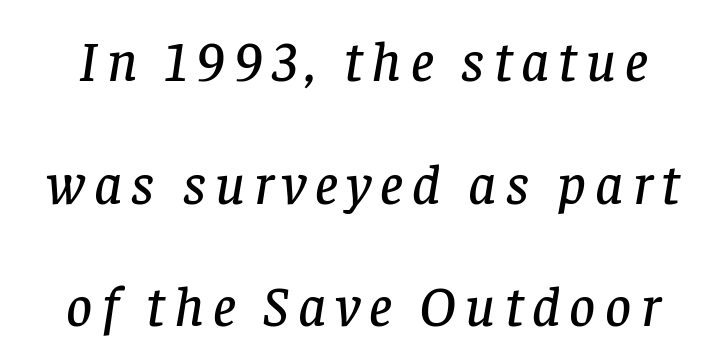
The image shows 57 px serif type, italic (leaning right); set loose line spacing (2.15x), not underlined; low stroke contrast and a large x-height.
